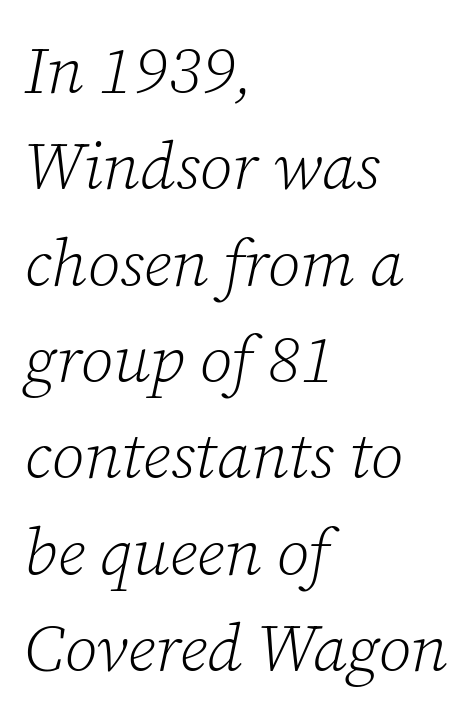
Leading matches the norm, producing a regular column. A typesetter would call this proportional, since set widths differ per character. Here the glyphs are tracked normally, forming tight word shapes. The passage shown is not bold in any degree.
